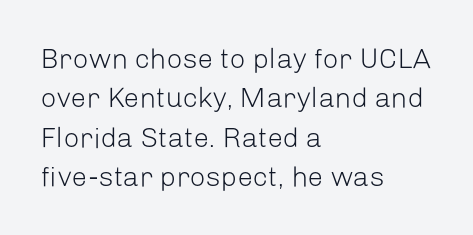
{"serif": "no", "italic": "no", "bold": "no", "weight": "light", "width": "normal", "stroke_contrast": "low", "x_height": "medium", "monospaced": "no", "underline": "no", "align": "left", "line_spacing": "normal", "line_spacing_ratio": 1.41, "letter_spacing": "normal", "letter_spacing_em": 0.0, "glyph_px": 28}
